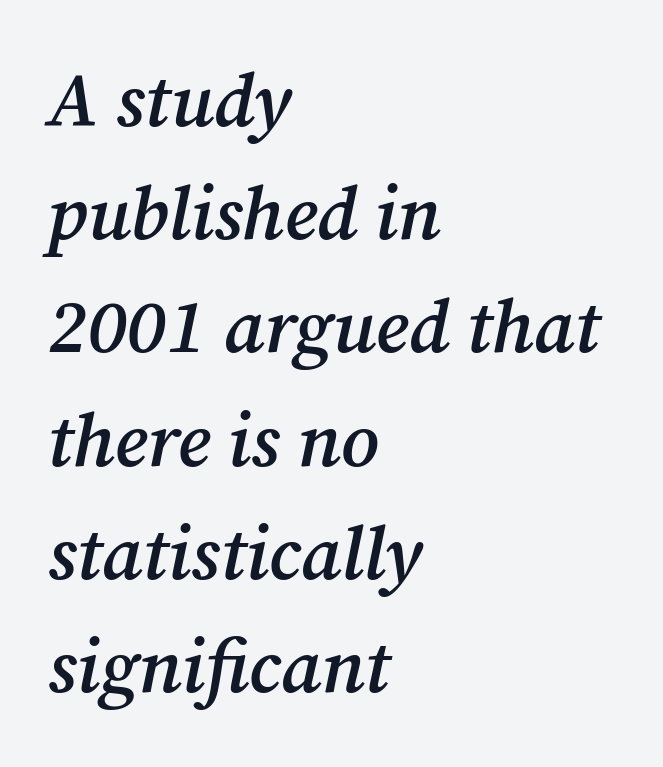
Q: Is the text bold? A: Semi-bold.
Q: Is the text italic (slanted)? A: Yes, it leans right by about 12 degrees.
Q: Is the typeface a serif or a sans-serif typeface? A: Serif.
Q: Is the text underlined? A: No.
Q: How is the paragraph aligned? A: Left-aligned.
Q: Is the spacing between letters normal or unusually wide? A: Normal.
Q: Is the spacing between lines tight, normal or loose? A: Normal.
Q: Width (condensed, normal, or wide)? A: Normal.
Q: Stroke contrast? A: Medium.
Q: x-height? A: Medium.
Q: Monospaced? A: No.
